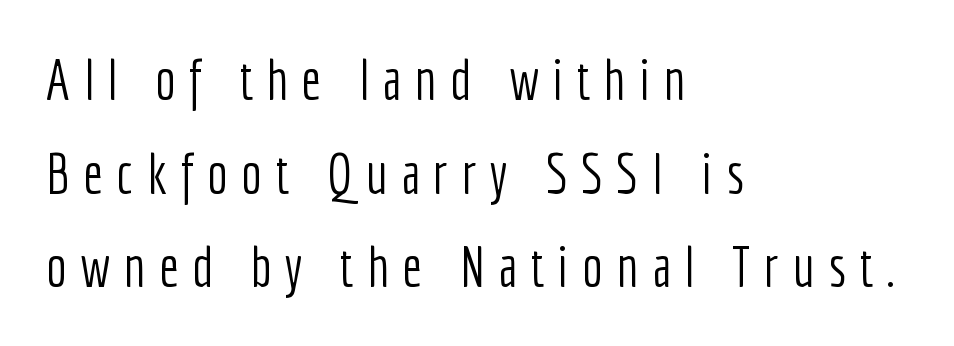
{"serif": "no", "italic": "no", "bold": "no", "weight": "light", "width": "condensed", "stroke_contrast": "low", "x_height": "medium", "monospaced": "no", "underline": "no", "align": "left", "line_spacing": "normal", "line_spacing_ratio": 1.67, "letter_spacing": "wide", "letter_spacing_em": 0.24, "glyph_px": 56}
